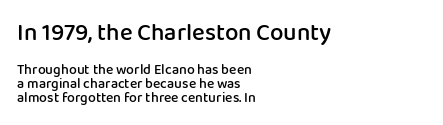
Q: Is the text bold? A: Semi-bold.
Q: Is the text italic (slanted)? A: No, it is upright.
Q: Is the text underlined? A: No.
Q: How is the paragraph aligned? A: Left-aligned.
Q: Is the spacing between letters normal or unusually wide? A: Normal.
Q: Is the spacing between lines tight, normal or loose? A: Tight.
Q: Which block of text is set in a larger size, the first (top) or the second (bottom)? A: The first (top) one.
